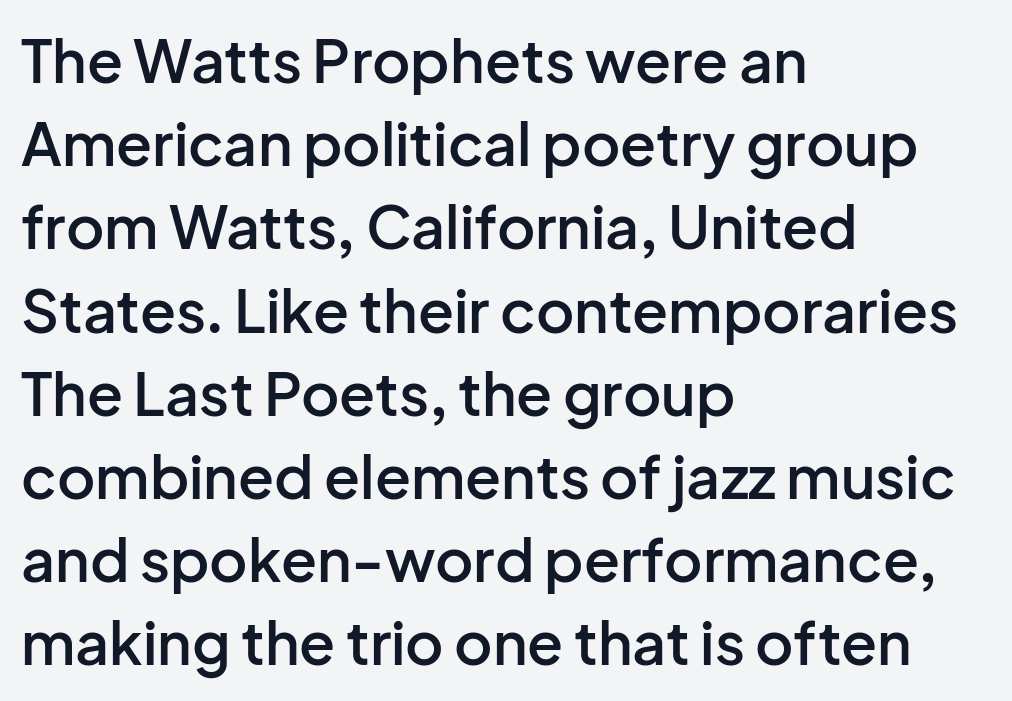
Inter-character spacing is left at the font's built-in metrics. Line beginnings align vertically; line endings do not. Type style note: lacks serifs. Character widths vary here, with narrow letters taking less room than wide ones. In terms of weight, the rendering is demibold, just under bold. The foot of each line stays bare and open.
